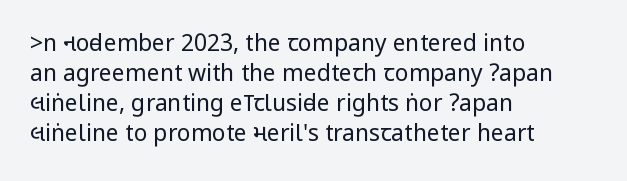
Q: Is the text bold? A: No.
Q: Is the text italic (slanted)? A: No, it is upright.
Q: Is the text underlined? A: No.
Q: How is the paragraph aligned? A: Left-aligned.
Q: Is the spacing between letters normal or unusually wide? A: Normal.
Q: Is the spacing between lines tight, normal or loose? A: Normal.
